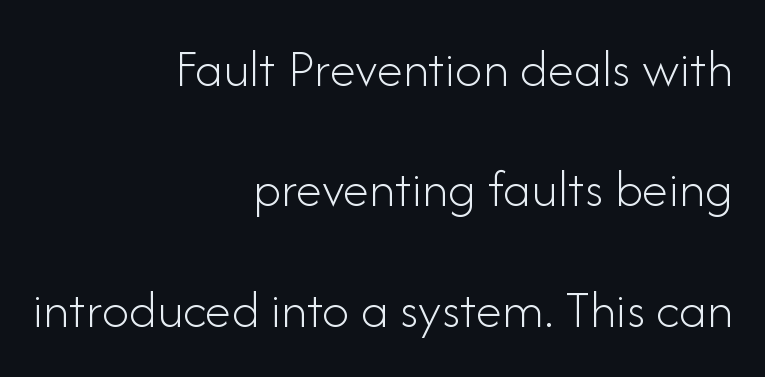
Q: Is the text bold? A: No.
Q: Is the text italic (slanted)? A: No, it is upright.
Q: Is the typeface a serif or a sans-serif typeface? A: Sans-serif.
Q: Is the text underlined? A: No.
Q: How is the paragraph aligned? A: Right-aligned.
Q: Is the spacing between letters normal or unusually wide? A: Normal.
Q: Is the spacing between lines tight, normal or loose? A: Loose.
Q: Width (condensed, normal, or wide)? A: Normal.
Q: Stroke contrast? A: Low.
Q: x-height? A: Small.
Q: Monospaced? A: No.
